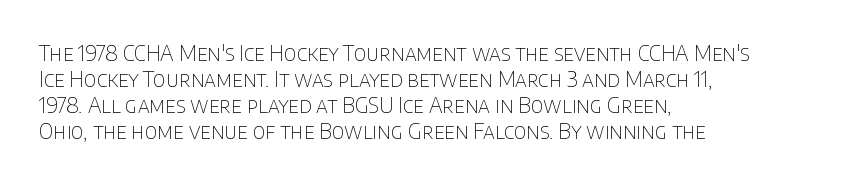
The image shows 21 px text type, upright; set left-aligned, line spacing 1.24x, normal letter spacing, not underlined.
